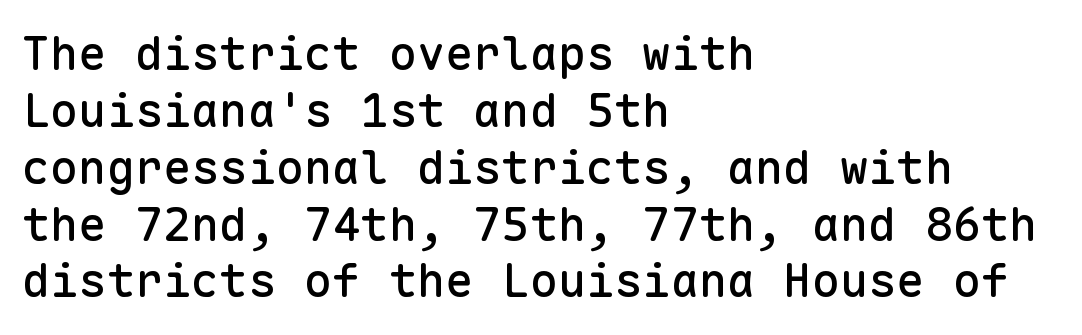
Q: Is the text italic (slanted)? A: No, it is upright.
Q: Is the typeface a serif or a sans-serif typeface? A: Sans-serif.
Q: Is the text underlined? A: No.
Q: How is the paragraph aligned? A: Left-aligned.
Q: Is the spacing between letters normal or unusually wide? A: Normal.
Q: Width (condensed, normal, or wide)? A: Normal.
Q: Stroke contrast? A: Low.
Q: x-height? A: Medium.
Q: Monospaced? A: Yes.
